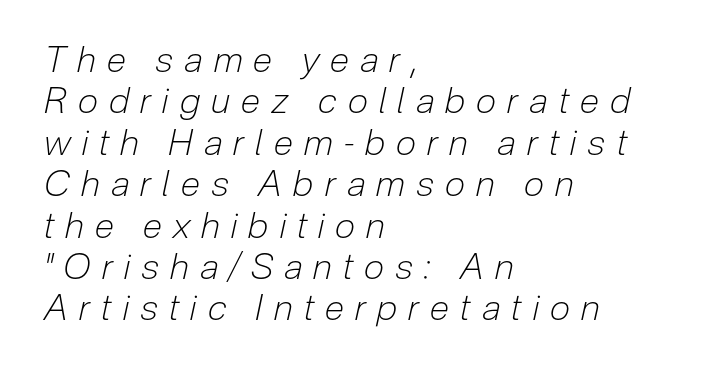
What stands out about the letter spacing? Its width — letters are far apart. Bare-footed words on every line. Compared with a centered layout, this one pins lines to the left instead. If you drew a line through each stem, it would be angled. Think of a printed novel: that variable character pitch is what you see here. Each stroke keeps to a modest, everyday thickness or less.
